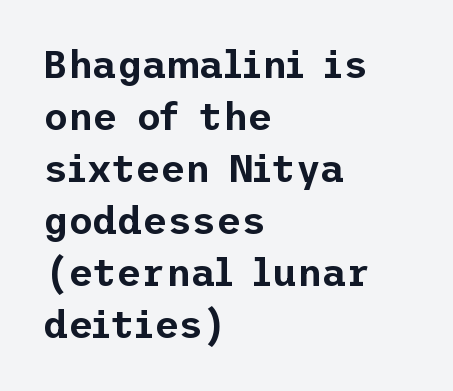
Q: Is the text italic (slanted)? A: No, it is upright.
Q: Is the typeface a serif or a sans-serif typeface? A: Sans-serif.
Q: Is the text underlined? A: No.
Q: How is the paragraph aligned? A: Left-aligned.
Q: Is the spacing between letters normal or unusually wide? A: Normal.
Q: Is the spacing between lines tight, normal or loose? A: Normal.
Q: Width (condensed, normal, or wide)? A: Normal.
Q: Stroke contrast? A: Low.
Q: x-height? A: Medium.
